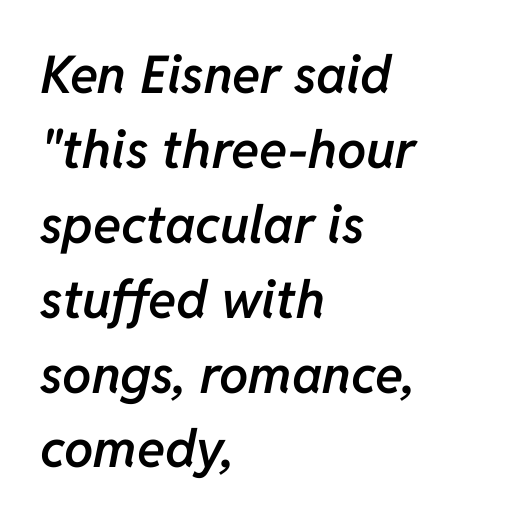
The rendering uses a moderate line-height, typical for paragraphs. Italic? Definitely — the glyphs are oblique. The area under the type is left untouched. Spacing verdict: proportional, widths tailored to each character. On the weight axis this lands at semibold, roughly 600.
